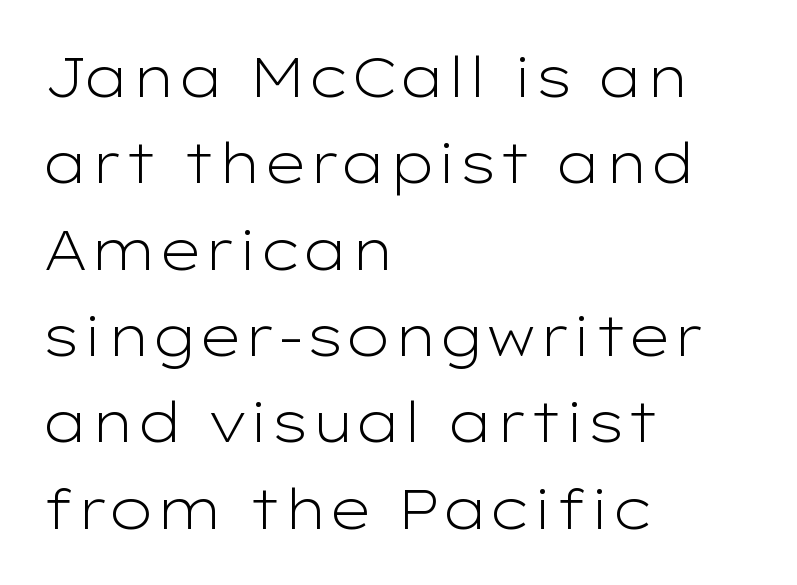
The image shows 55 px light, wide sans-serif type, upright; set left-aligned, normal line spacing (1.57x), normal letter spacing, not underlined; low stroke contrast and a medium x-height.
